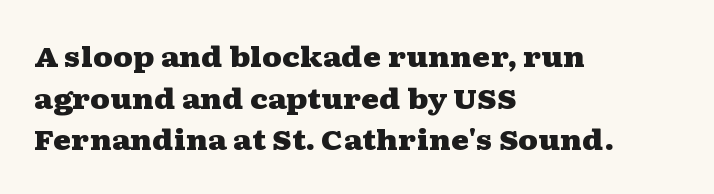
The image shows 28 px heavy, wide serif type, upright; set left-aligned, normal line spacing (1.49x), normal letter spacing, not underlined; medium stroke contrast and a medium x-height.
